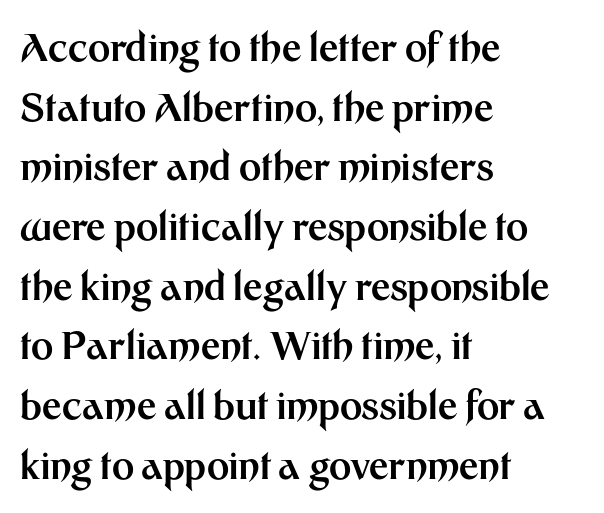
Type without underlining. In terms of letterspacing, this is plain default setting. You can tell from the bare stems that sans-serif type was used. Ascenders rise straight up at ninety degrees.
